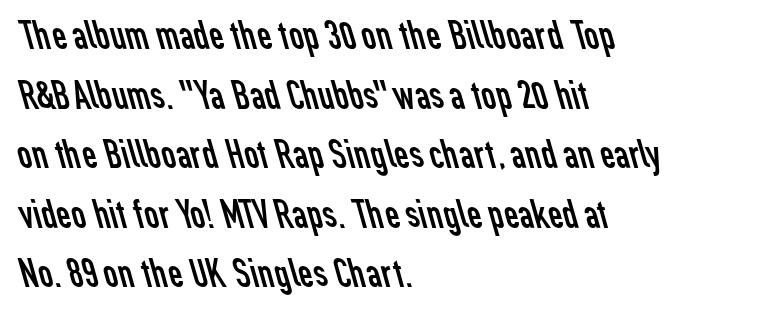
The setting favours the left margin, as ordinary paragraphs usually do. Between one letter and the next there's only the usual sliver of space. This rendering employs a face without finishing strokes, i.e., a sans-serif. Heaviness? Minimal to ordinary, like unemphasized prose. Type without underlining.
